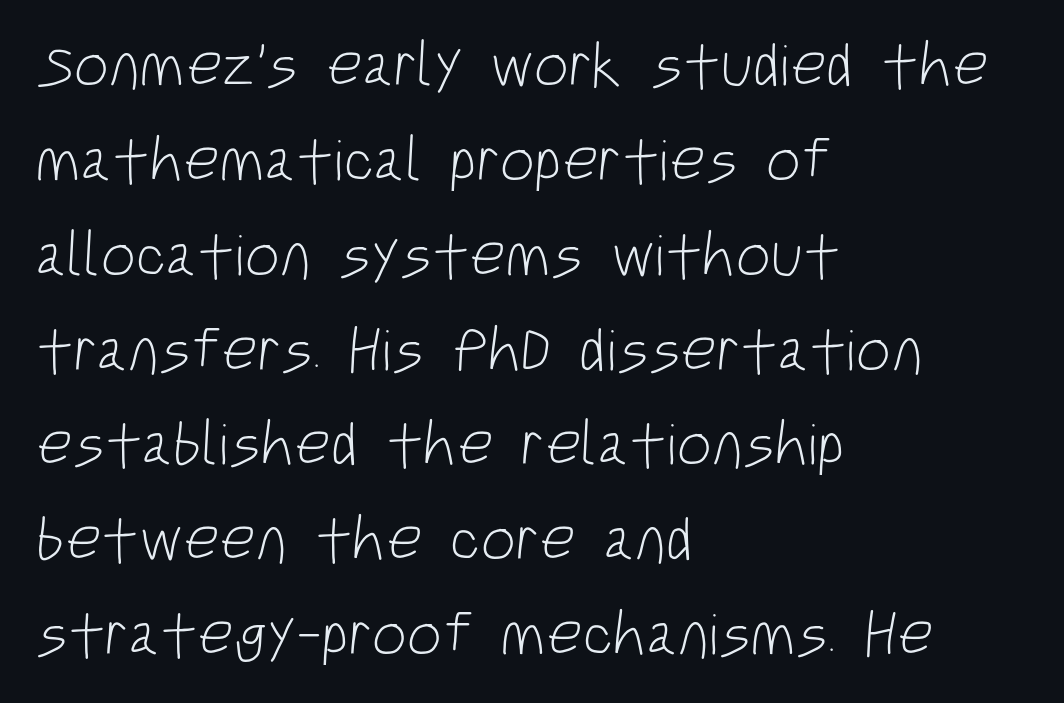
Q: Is the text bold? A: No.
Q: Is the typeface a serif or a sans-serif typeface? A: Sans-serif.
Q: Is the text underlined? A: No.
Q: How is the paragraph aligned? A: Left-aligned.
Q: Is the spacing between letters normal or unusually wide? A: Normal.
Q: Is the spacing between lines tight, normal or loose? A: Normal.
Q: Width (condensed, normal, or wide)? A: Condensed.
Q: Stroke contrast? A: Low.
Q: x-height? A: Large.
Q: Monospaced? A: No.
